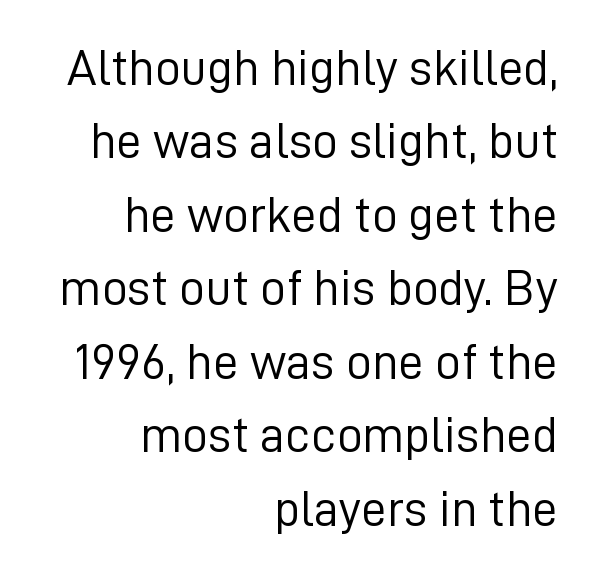
{"serif": "no", "italic": "no", "bold": "no", "weight": "light", "width": "normal", "stroke_contrast": "low", "x_height": "medium", "monospaced": "no", "underline": "no", "align": "right", "line_spacing": "normal", "line_spacing_ratio": 1.44, "letter_spacing": "normal", "letter_spacing_em": 0.0, "glyph_px": 51}
